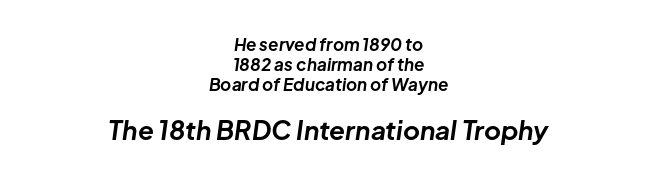
The designer gave the closing block more size than the opening block. The letters sit at their default tracking, neither squeezed nor spread. A centered setting, common on invitations and titles, is used for this passage. Italic: yes, the glyphs are oblique. Has an underline been added? It has not. You'd pick this weight for a headline — it's a proper bold.
